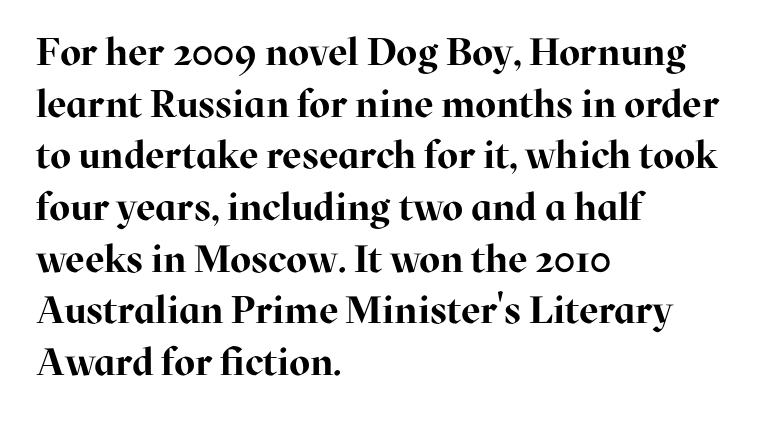
The image shows 38 px bold serif type, upright; set left-aligned, normal line spacing (1.36x), normal letter spacing, not underlined; high stroke contrast and a medium x-height.
